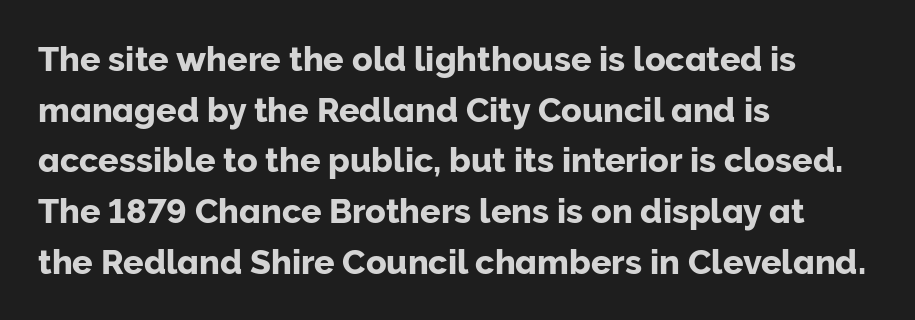
{"serif": "no", "italic": "no", "width": "normal", "stroke_contrast": "low", "x_height": "medium", "monospaced": "no", "underline": "no", "align": "left", "line_spacing": "normal", "line_spacing_ratio": 1.49, "letter_spacing": "normal", "letter_spacing_em": 0.0, "glyph_px": 34}
